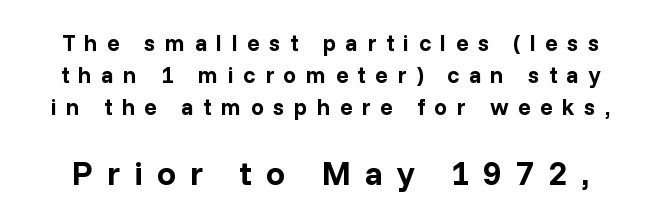
The image shows 34 px bold sans-serif type, upright; set normal line spacing (1.39x), unusually wide letter spacing (+0.41 em), not underlined; the second (bottom) block is 1.48x larger; low stroke contrast and a medium x-height.
